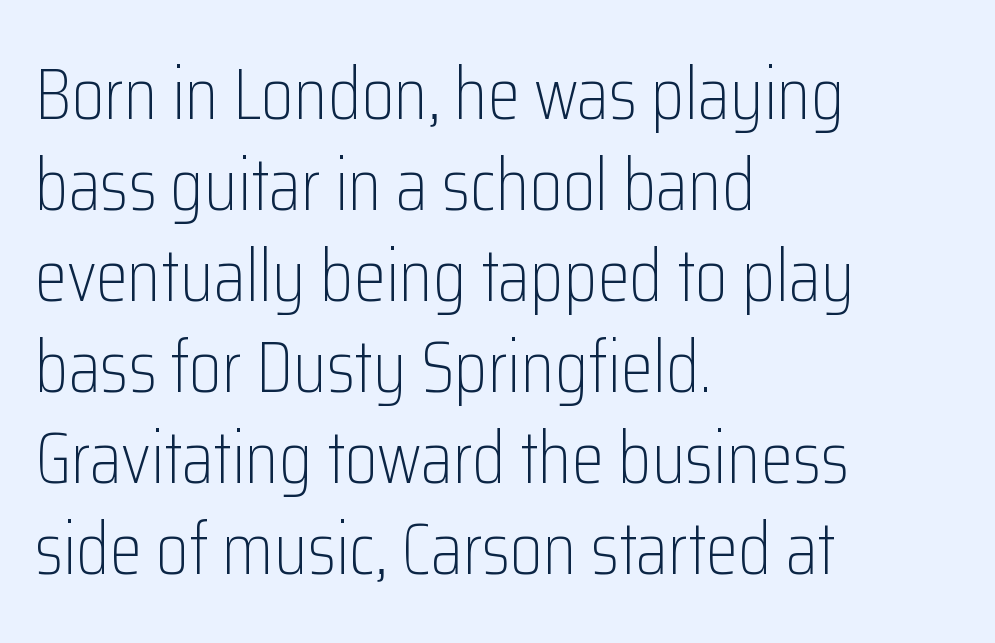
{"serif": "no", "italic": "no", "bold": "no", "weight": "light", "width": "condensed", "stroke_contrast": "low", "x_height": "medium", "monospaced": "no", "underline": "no", "align": "left", "line_spacing_ratio": 1.23, "letter_spacing": "normal", "letter_spacing_em": 0.0, "glyph_px": 74}
